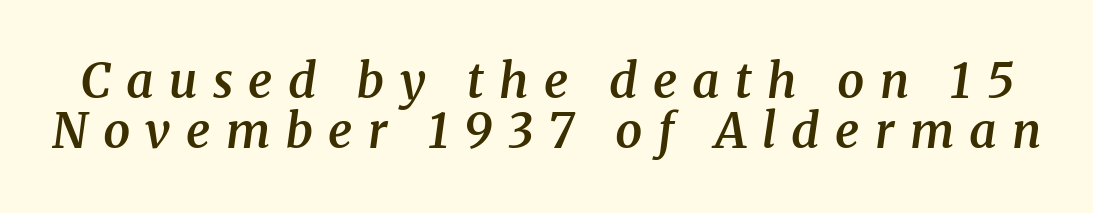
Q: Is the text bold? A: Semi-bold.
Q: Is the text italic (slanted)? A: Yes, it leans right by about 8 degrees.
Q: Is the typeface a serif or a sans-serif typeface? A: Serif.
Q: Is the text underlined? A: No.
Q: Is the spacing between letters normal or unusually wide? A: Unusually wide.
Q: Is the spacing between lines tight, normal or loose? A: Tight.
Q: Width (condensed, normal, or wide)? A: Normal.
Q: Stroke contrast? A: Medium.
Q: x-height? A: Medium.
Q: Monospaced? A: No.
